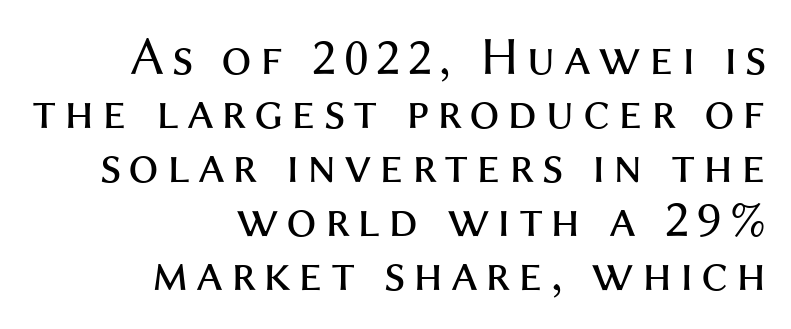
{"serif": "no", "italic": "no", "bold": "no", "weight": "regular", "width": "normal", "stroke_contrast": "medium", "x_height": "medium", "monospaced": "no", "underline": "no", "align": "right", "line_spacing": "tight", "line_spacing_ratio": 1.0, "glyph_px": 54}
